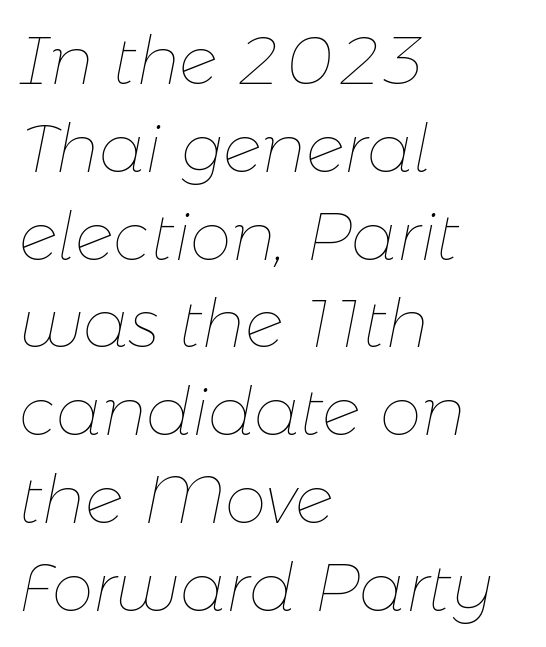
Short note: letters normally spaced. These lines are set flush left with a ragged right edge. Would a proofreader flag this as italicized? Yes. The passage shown is not underscored anywhere.
